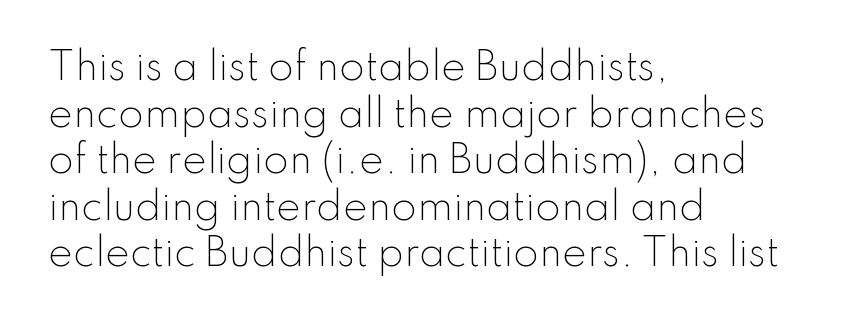
The image shows 37 px light sans-serif type, upright; set left-aligned, normal line spacing (1.26x), normal letter spacing, not underlined; low stroke contrast and a small x-height.
